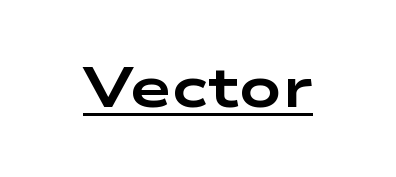
This sample has the flowing, uneven cadence of proportional lettering. Inter-character spacing is left at the font's built-in metrics. The lettering holds an erect, upright posture throughout. A sans-serif font was chosen for this passage.
